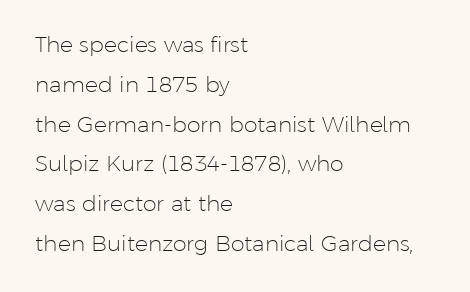
Q: Is the text bold? A: No.
Q: Is the text italic (slanted)? A: No, it is upright.
Q: Is the text underlined? A: No.
Q: How is the paragraph aligned? A: Left-aligned.
Q: Is the spacing between letters normal or unusually wide? A: Normal.
